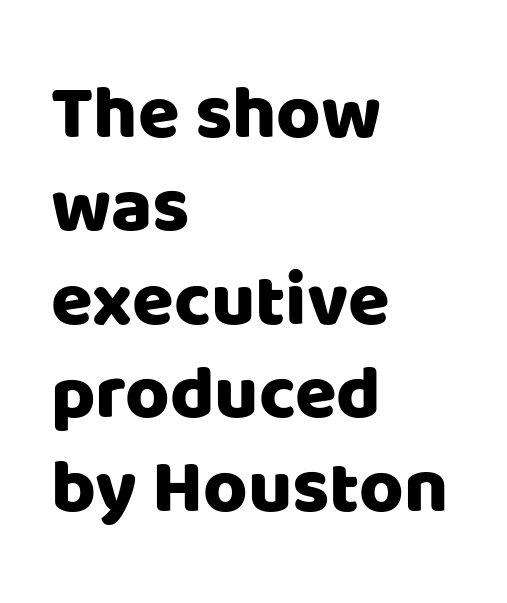
{"serif": "no", "italic": "no", "width": "normal", "stroke_contrast": "low", "x_height": "large", "monospaced": "no", "underline": "no", "align": "left", "line_spacing_ratio": 1.23, "letter_spacing": "normal", "letter_spacing_em": 0.0, "glyph_px": 76}
